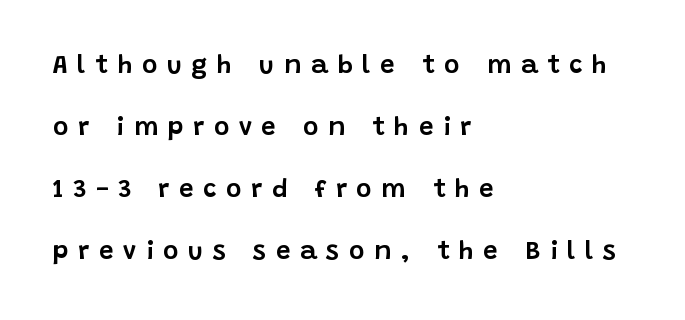
{"italic": "no", "underline": "no", "align": "left", "line_spacing": "loose", "line_spacing_ratio": 2.39, "letter_spacing": "wide", "letter_spacing_em": 0.37, "glyph_px": 26}
